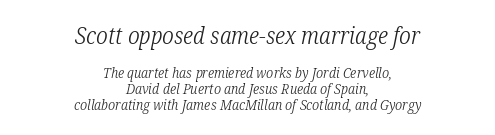
The image shows 23 px text type, italic (leaning right); set centered, tight line spacing (1.13x), normal letter spacing, not underlined; the first (top) block is 1.64x larger.
